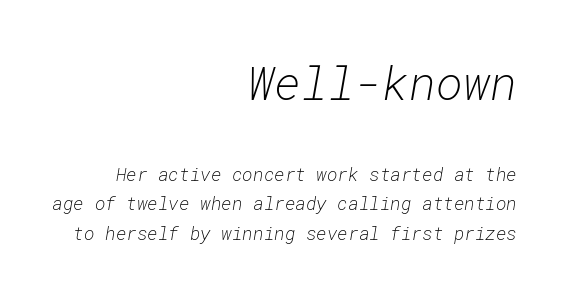
Typeset ragged left — the right edge is the straight one. The more generous point size was reserved for the upper chunk. A bare baseline throughout the passage. The whole block is typeset with a tilt. The cut favours lightness, reaching ordinary text weight at its darkest.
